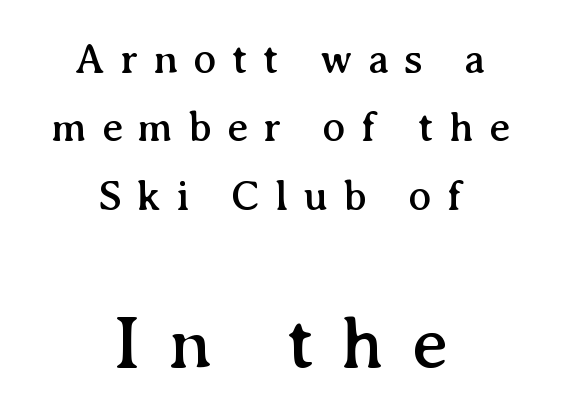
Q: Is the text italic (slanted)? A: No, it is upright.
Q: Is the typeface a serif or a sans-serif typeface? A: Serif.
Q: Is the text underlined? A: No.
Q: How is the paragraph aligned? A: Centered.
Q: Is the spacing between letters normal or unusually wide? A: Unusually wide.
Q: Is the spacing between lines tight, normal or loose? A: Normal.
Q: Which block of text is set in a larger size, the first (top) or the second (bottom)? A: The second (bottom) one.
Q: Width (condensed, normal, or wide)? A: Normal.
Q: Stroke contrast? A: Medium.
Q: x-height? A: Medium.
Q: Monospaced? A: No.
